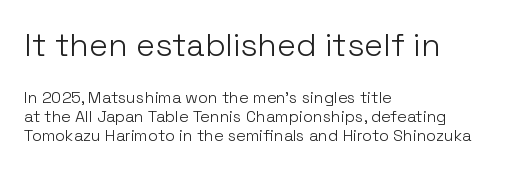
Q: Is the text bold? A: No.
Q: Is the text italic (slanted)? A: No, it is upright.
Q: Is the typeface a serif or a sans-serif typeface? A: Sans-serif.
Q: Is the text underlined? A: No.
Q: How is the paragraph aligned? A: Left-aligned.
Q: Is the spacing between letters normal or unusually wide? A: Normal.
Q: Which block of text is set in a larger size, the first (top) or the second (bottom)? A: The first (top) one.
Q: Width (condensed, normal, or wide)? A: Normal.
Q: Stroke contrast? A: Low.
Q: x-height? A: Medium.
Q: Monospaced? A: No.
